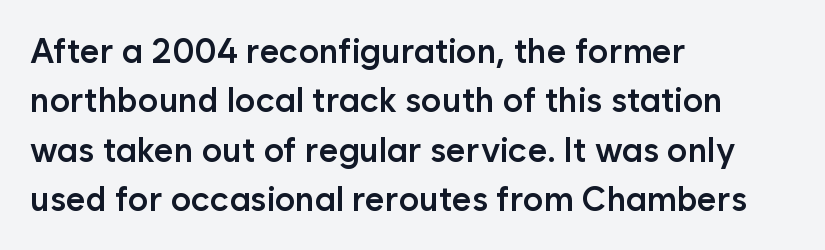
{"serif": "no", "italic": "no", "bold": "semi", "weight": "semibold", "width": "normal", "stroke_contrast": "low", "x_height": "medium", "monospaced": "no", "underline": "no", "align": "left", "line_spacing": "normal", "line_spacing_ratio": 1.45, "letter_spacing": "normal", "letter_spacing_em": 0.0, "glyph_px": 34}
